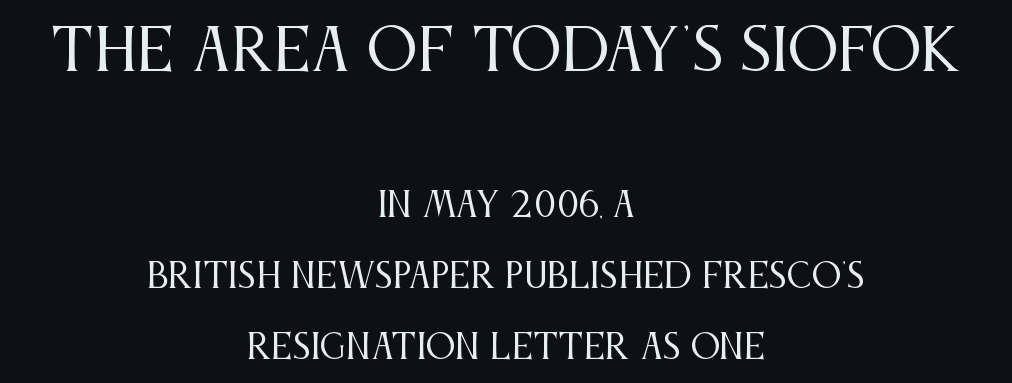
There is no visible air inserted between adjacent glyphs. Each line is balanced around a shared central axis. These lines are rendered in a variable-pitch font. Size hierarchy here favors the leading block over the trailing one. Descenders hang freely into open space. Each letter's strokes conclude with small projecting serifs.
